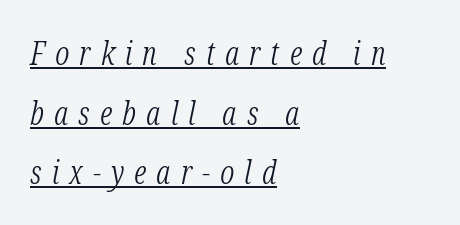
{"serif": "yes", "italic": "yes", "lean": "right", "slant_degrees": 12, "bold": "no", "weight": "light", "width": "condensed", "stroke_contrast": "low", "x_height": "medium", "monospaced": "no", "underline": "yes", "align": "left", "line_spacing_ratio": 1.86, "letter_spacing": "wide", "letter_spacing_em": 0.32, "glyph_px": 32}
